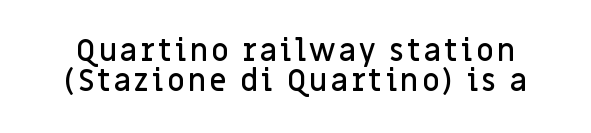
{"serif": "no", "italic": "no", "bold": "semi", "weight": "semibold", "width": "normal", "stroke_contrast": "low", "x_height": "large", "monospaced": "no", "underline": "no", "line_spacing": "tight", "line_spacing_ratio": 0.99, "glyph_px": 30}
